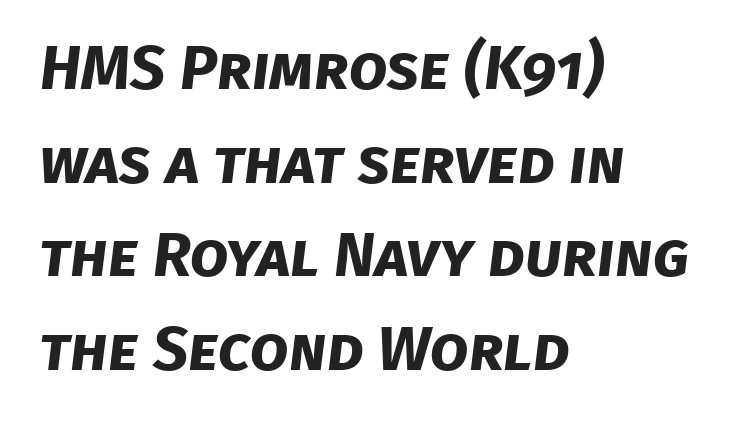
The rendering uses a moderate line-height, typical for paragraphs. Weight: bold. Decoration check: the copy has no underline. These lines are rendered in a variable-pitch font. Where is the straight margin? On the left. What stands out about the letter spacing? Nothing — it is the standard amount.
